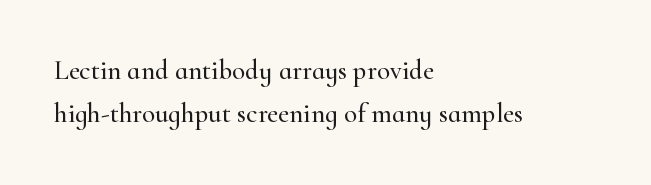
The image shows 27 px text type, upright; set left-aligned, normal line spacing (1.6x), normal letter spacing, not underlined.
